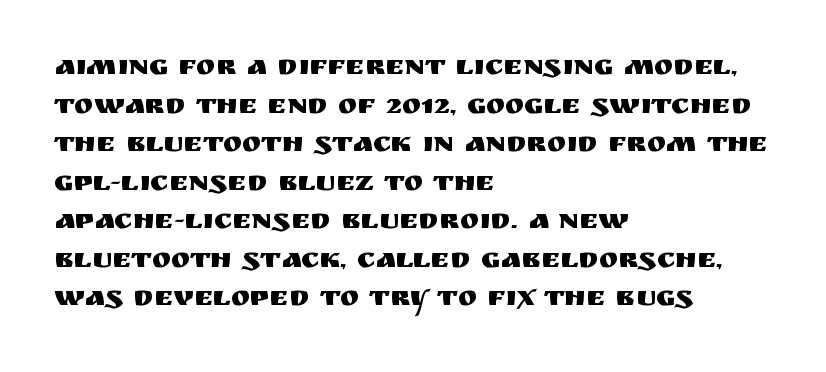
The image shows 29 px sans-serif type, upright; set left-aligned, normal line spacing (1.33x), normal letter spacing, not underlined; medium stroke contrast and a large x-height.
